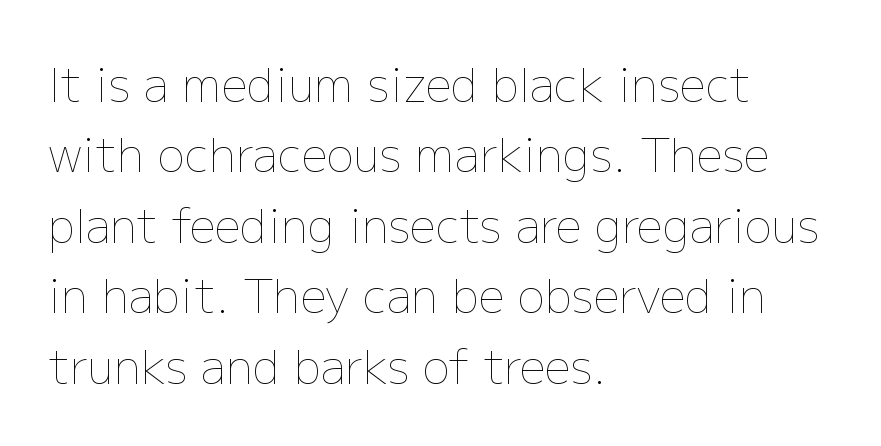
{"italic": "no", "bold": "no", "weight": "thin", "width": "normal", "stroke_contrast": "low", "x_height": "medium", "monospaced": "no", "underline": "no", "align": "left", "line_spacing": "normal", "line_spacing_ratio": 1.53, "letter_spacing": "normal", "letter_spacing_em": 0.0, "glyph_px": 46}
